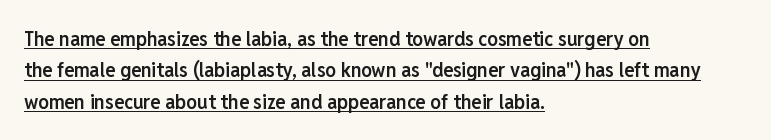
Q: Is the text bold? A: Semi-bold.
Q: Is the text italic (slanted)? A: No, it is upright.
Q: Is the text underlined? A: Yes.
Q: How is the paragraph aligned? A: Left-aligned.
Q: Is the spacing between letters normal or unusually wide? A: Normal.
Q: Is the spacing between lines tight, normal or loose? A: Normal.
